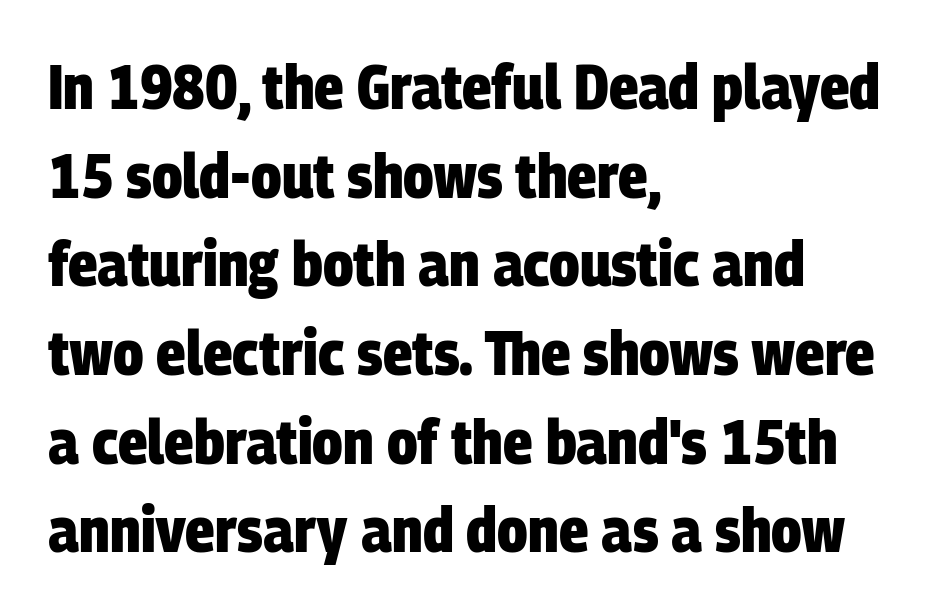
{"serif": "no", "bold": "yes", "weight": "heavy", "width": "condensed", "stroke_contrast": "low", "x_height": "large", "monospaced": "no", "underline": "no", "align": "left", "line_spacing": "normal", "line_spacing_ratio": 1.43, "letter_spacing": "normal", "letter_spacing_em": 0.0, "glyph_px": 62}
